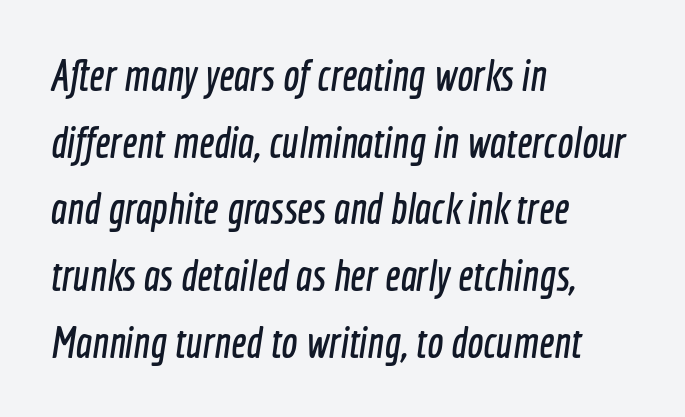
Q: Is the typeface a serif or a sans-serif typeface? A: Sans-serif.
Q: Is the text underlined? A: No.
Q: How is the paragraph aligned? A: Left-aligned.
Q: Is the spacing between letters normal or unusually wide? A: Normal.
Q: Is the spacing between lines tight, normal or loose? A: Normal.
Q: Width (condensed, normal, or wide)? A: Condensed.
Q: x-height? A: Medium.
Q: Monospaced? A: No.
